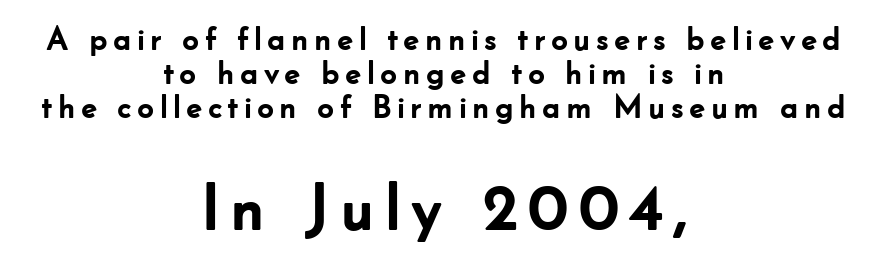
Q: Is the text bold? A: Yes.
Q: Is the text italic (slanted)? A: No, it is upright.
Q: Is the typeface a serif or a sans-serif typeface? A: Sans-serif.
Q: Is the text underlined? A: No.
Q: How is the paragraph aligned? A: Centered.
Q: Is the spacing between lines tight, normal or loose? A: Tight.
Q: Which block of text is set in a larger size, the first (top) or the second (bottom)? A: The second (bottom) one.
Q: Width (condensed, normal, or wide)? A: Normal.
Q: Stroke contrast? A: Low.
Q: x-height? A: Small.
Q: Monospaced? A: No.
